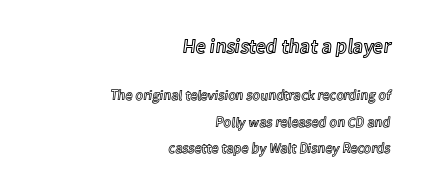
{"underline": "no", "align": "right", "line_spacing_ratio": 1.87, "letter_spacing": "normal", "letter_spacing_em": 0.0, "larger_block": "first", "size_ratio": 1.43, "glyph_px": 20}
